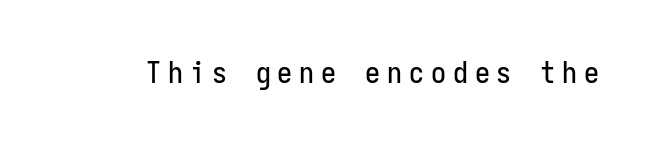
{"serif": "no", "italic": "no", "width": "condensed", "stroke_contrast": "low", "x_height": "medium", "monospaced": "yes", "underline": "no", "letter_spacing": "wide", "letter_spacing_em": 0.23, "glyph_px": 30}
